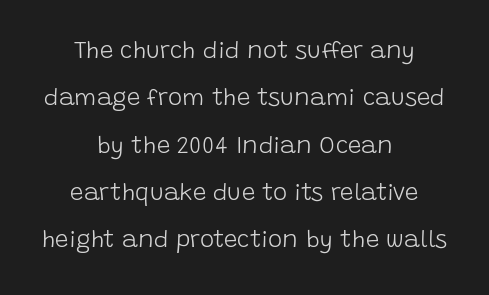
{"italic": "no", "bold": "no", "underline": "no", "align": "center", "line_spacing": "loose", "line_spacing_ratio": 1.97, "letter_spacing": "normal", "letter_spacing_em": 0.0, "glyph_px": 24}
